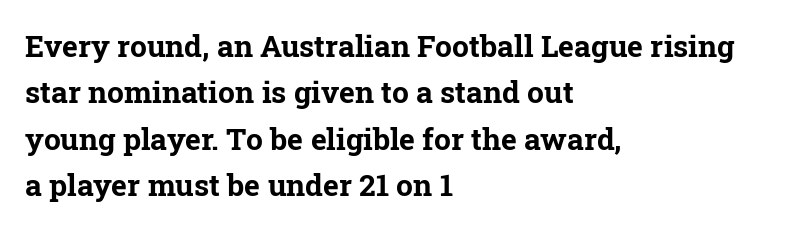
The image shows 30 px bold serif type, upright; set left-aligned, normal line spacing (1.55x), normal letter spacing, not underlined; low stroke contrast and a medium x-height.
